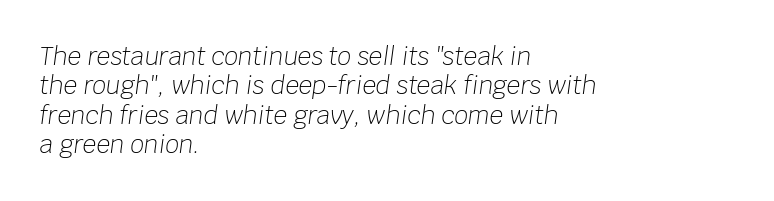
Caption: standard tracking, unaltered. Only glyphs here, with clear space below each row. Visually the block forms a straight wall on the left and a jagged coastline on the right. Notice how the stems are inclined rather than vertical — that's the hallmark of italics.
